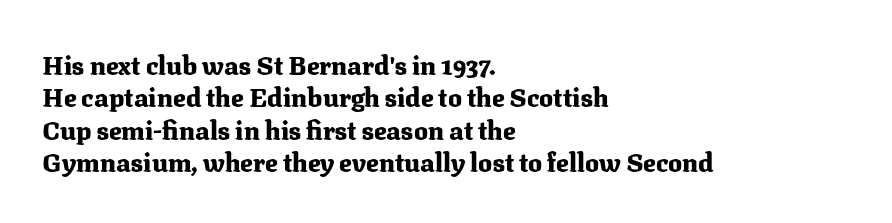
Interline gaps are of average width in this sample. Words float on clear page, feet unadorned. Weight check: bold — yes, fully. These lines were composed using upright roman letters.
